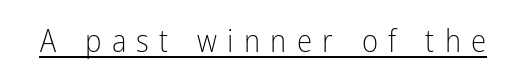
Q: Is the text bold? A: No.
Q: Is the text italic (slanted)? A: No, it is upright.
Q: Is the typeface a serif or a sans-serif typeface? A: Sans-serif.
Q: Is the text underlined? A: Yes.
Q: Is the spacing between letters normal or unusually wide? A: Unusually wide.
Q: Width (condensed, normal, or wide)? A: Condensed.
Q: Stroke contrast? A: Low.
Q: x-height? A: Medium.
Q: Monospaced? A: No.
